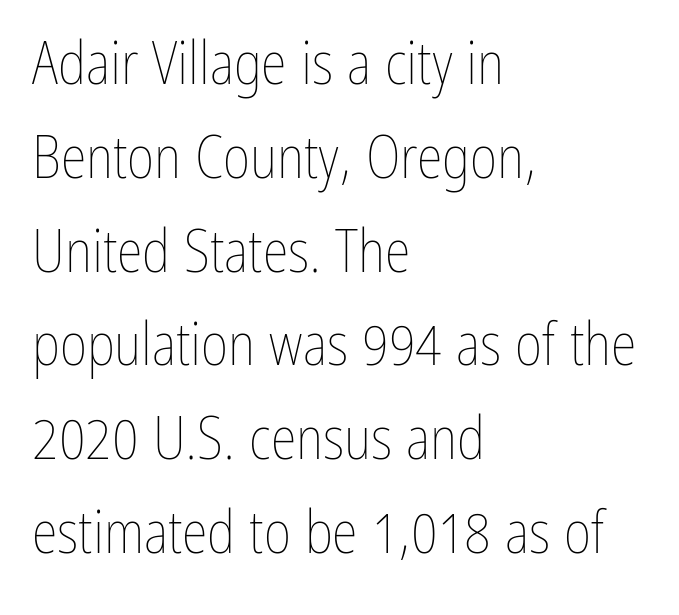
The image shows 59 px thin, condensed type, upright; set left-aligned, normal line spacing (1.59x), normal letter spacing, not underlined; low stroke contrast and a medium x-height.
